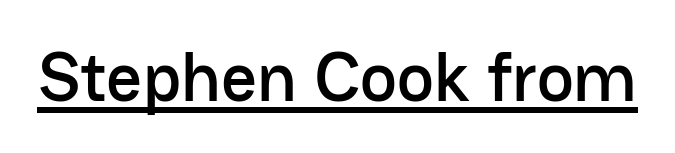
Here the designer chose a conventional face with non-uniform glyph widths. The characters display no serif detailing; their extremities are plain. Characters remain perfectly vertical along every line. There is no visible air inserted between adjacent glyphs. Like a heading marked for emphasis, these lines bear an underscore.
